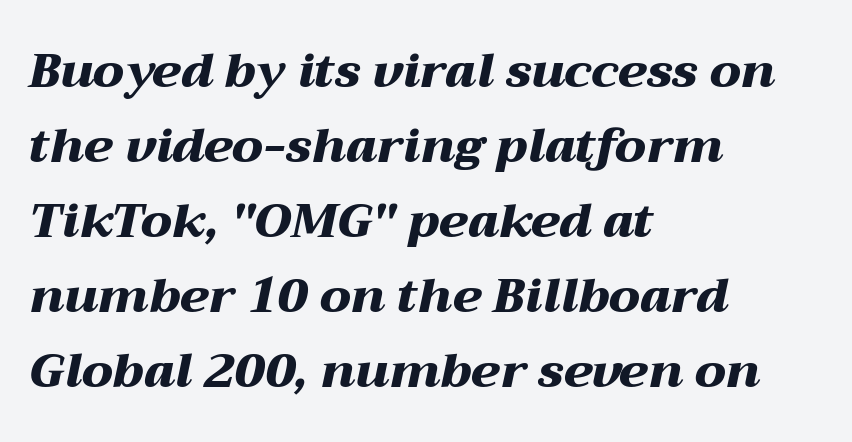
The image shows 48 px heavy, wide type, italic (leaning right); set left-aligned, normal line spacing (1.56x), normal letter spacing, not underlined; medium stroke contrast and a medium x-height.
